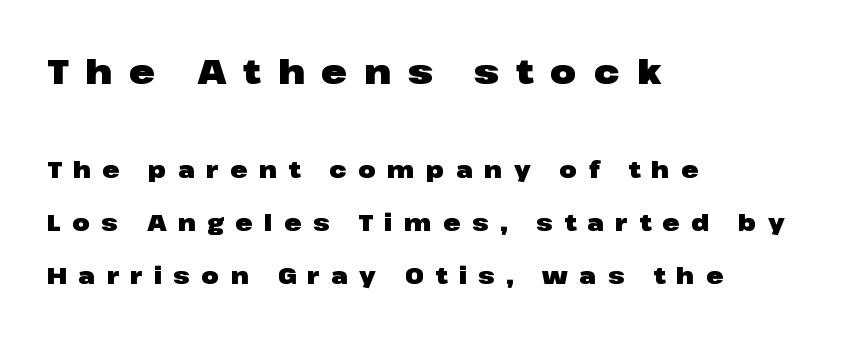
Q: Is the text bold? A: Yes.
Q: Is the text italic (slanted)? A: No, it is upright.
Q: Is the typeface a serif or a sans-serif typeface? A: Sans-serif.
Q: Is the text underlined? A: No.
Q: How is the paragraph aligned? A: Left-aligned.
Q: Is the spacing between letters normal or unusually wide? A: Unusually wide.
Q: Is the spacing between lines tight, normal or loose? A: Loose.
Q: Which block of text is set in a larger size, the first (top) or the second (bottom)? A: The first (top) one.
Q: Width (condensed, normal, or wide)? A: Wide.
Q: Stroke contrast? A: Low.
Q: x-height? A: Medium.
Q: Monospaced? A: No.
